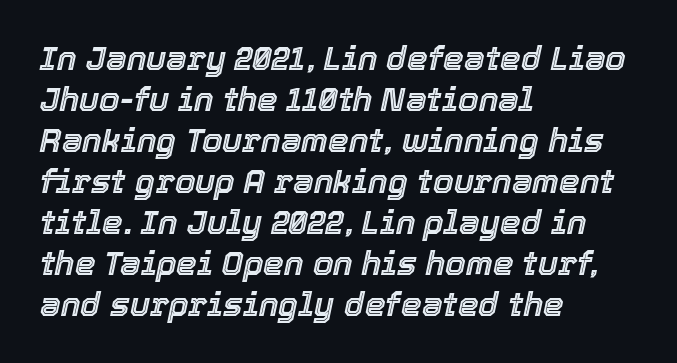
{"italic": "yes", "lean": "right", "slant_degrees": 12, "width": "normal", "x_height": "medium", "monospaced": "no", "underline": "no", "align": "left", "line_spacing_ratio": 1.24, "letter_spacing": "normal", "letter_spacing_em": 0.0, "glyph_px": 33}
